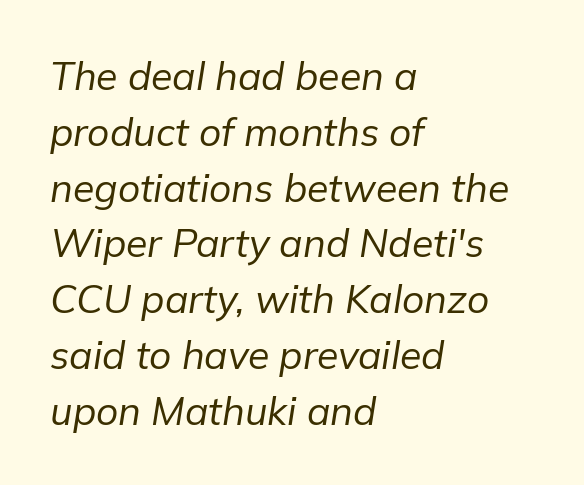
The image shows 39 px regular-weight type, italic (leaning right); set left-aligned, normal line spacing (1.43x), normal letter spacing, not underlined; low stroke contrast and a medium x-height.
